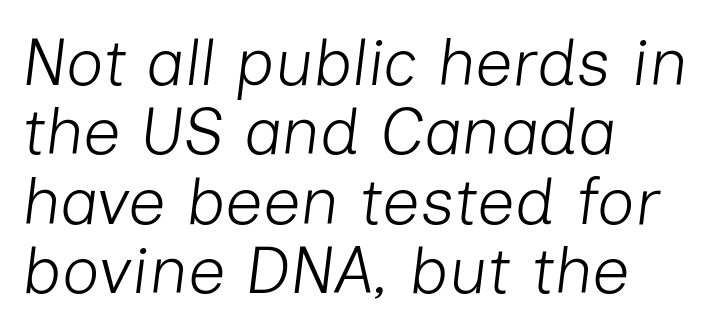
{"italic": "yes", "lean": "right", "slant_degrees": 7, "bold": "no", "weight": "light", "width": "normal", "stroke_contrast": "low", "x_height": "medium", "monospaced": "no", "underline": "no", "align": "left", "line_spacing": "tight", "line_spacing_ratio": 1.05, "letter_spacing": "normal", "letter_spacing_em": 0.0, "glyph_px": 66}
